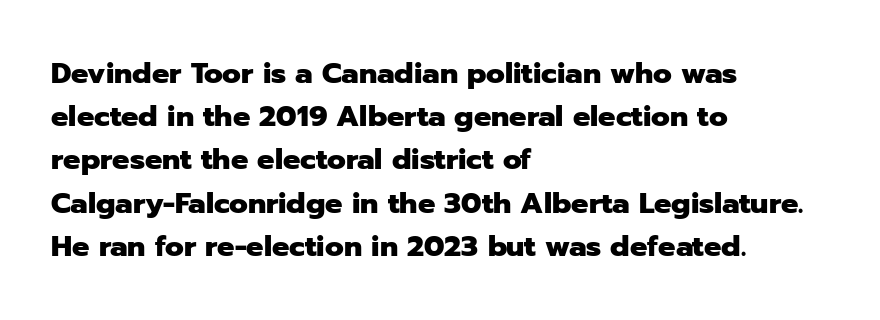
The image shows 29 px heavy sans-serif type, upright; set left-aligned, normal line spacing (1.49x), normal letter spacing, not underlined; low stroke contrast and a medium x-height.
